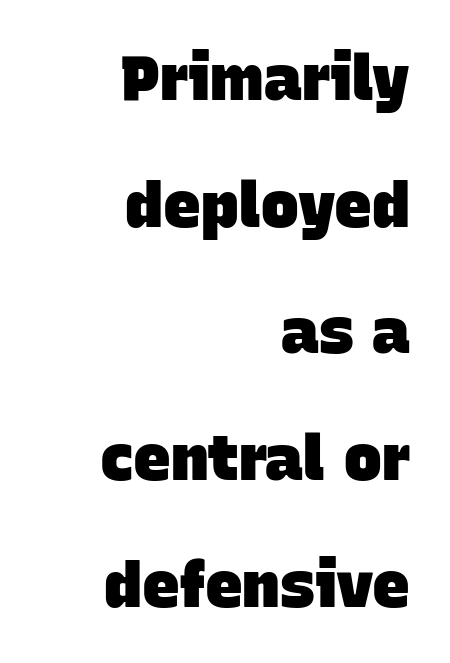
Clear beneath every line of the passage. This sample has the flowing, uneven cadence of proportional lettering. The passage is arranged like a letterhead date or caption credit — flush right. The typeface chosen for these lines omits serifs.
